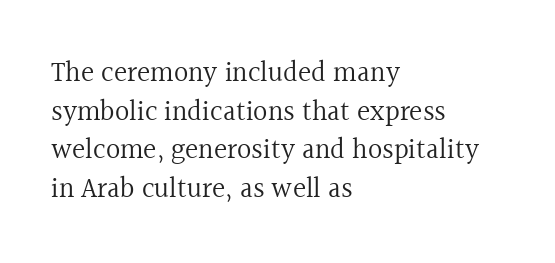
A typesetter would call this proportional, since set widths differ per character. One glance says typical: line gaps are just what's usual. Line starts are locked; line ends wander. The rendering keeps characters at their native spacing.
